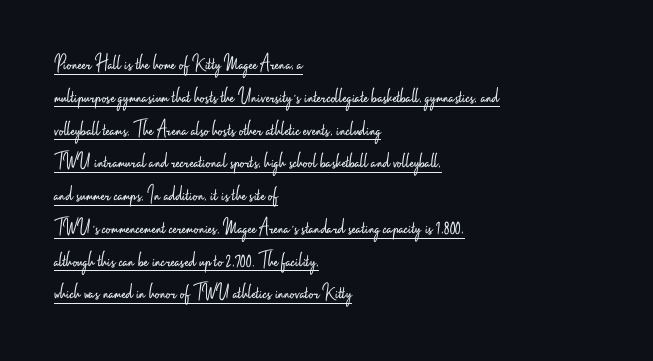
Q: Is the text bold? A: No.
Q: Is the text italic (slanted)? A: Yes.
Q: Is the text underlined? A: Yes.
Q: How is the paragraph aligned? A: Left-aligned.
Q: Is the spacing between letters normal or unusually wide? A: Normal.
Q: Is the spacing between lines tight, normal or loose? A: Normal.
